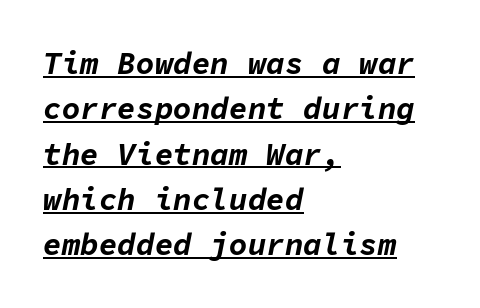
The image shows 31 px bold type, italic (leaning right), monospaced; set left-aligned, normal line spacing (1.46x), normal letter spacing, underlined; low stroke contrast and a medium x-height.
